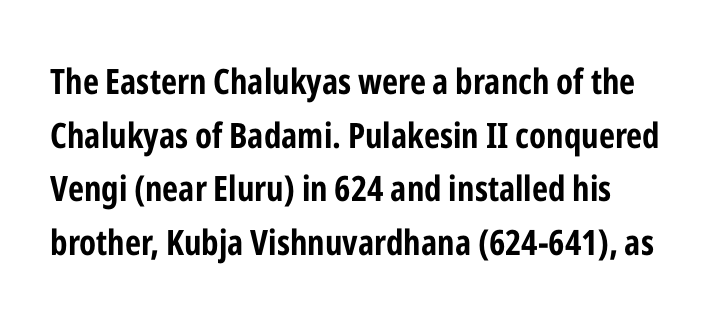
Pretty heavy lettering here — definitely bold. The glyphs in this specimen are sans serif. Every character sits straight up, as roman type does. Rows of type keep a routine distance in the vertical direction.
